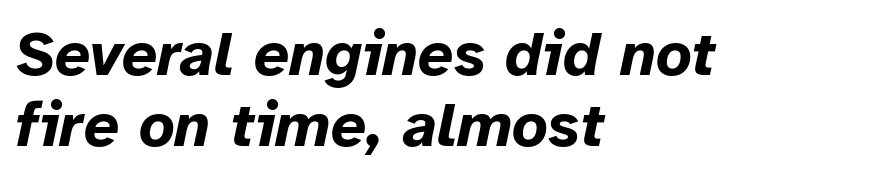
The image shows 62 px bold type, italic (leaning right); set left-aligned, tight line spacing (1.15x), normal letter spacing, not underlined; low stroke contrast and a medium x-height.
